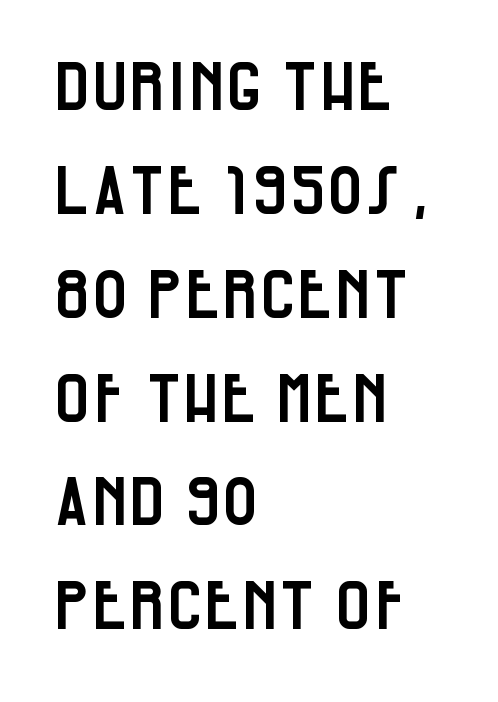
{"serif": "no", "italic": "no", "width": "condensed", "stroke_contrast": "low", "x_height": "large", "monospaced": "no", "underline": "no", "align": "left", "line_spacing": "normal", "line_spacing_ratio": 1.55, "letter_spacing": "normal", "letter_spacing_em": 0.0, "glyph_px": 67}
